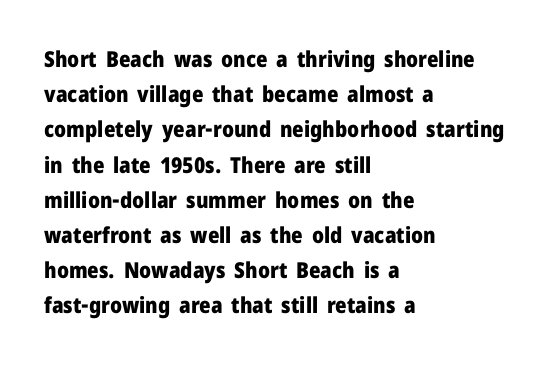
{"italic": "no", "bold": "yes", "underline": "no", "align": "left", "line_spacing": "normal", "line_spacing_ratio": 1.6, "letter_spacing": "normal", "letter_spacing_em": 0.0, "glyph_px": 22}
